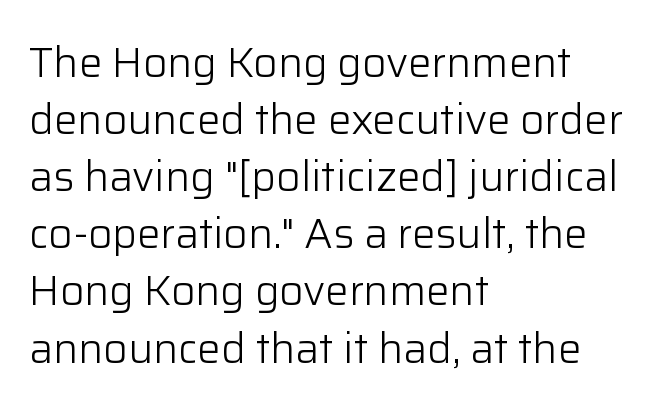
Q: Is the text bold? A: No.
Q: Is the text italic (slanted)? A: No, it is upright.
Q: Is the typeface a serif or a sans-serif typeface? A: Sans-serif.
Q: Is the text underlined? A: No.
Q: How is the paragraph aligned? A: Left-aligned.
Q: Is the spacing between letters normal or unusually wide? A: Normal.
Q: Is the spacing between lines tight, normal or loose? A: Normal.
Q: Width (condensed, normal, or wide)? A: Normal.
Q: Stroke contrast? A: Low.
Q: x-height? A: Medium.
Q: Monospaced? A: No.
